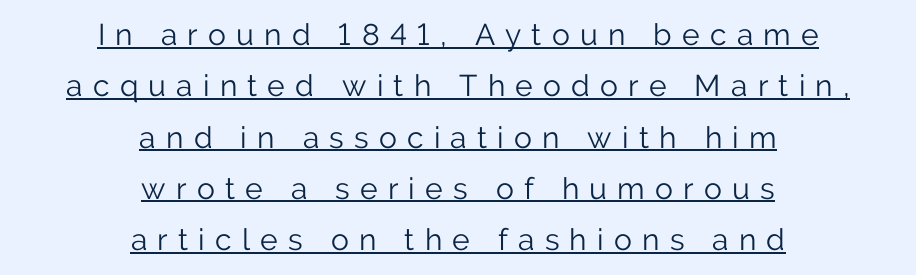
{"serif": "no", "italic": "no", "bold": "no", "weight": "light", "width": "normal", "stroke_contrast": "low", "x_height": "medium", "monospaced": "no", "underline": "yes", "align": "center", "line_spacing_ratio": 1.71, "letter_spacing": "wide", "letter_spacing_em": 0.34, "glyph_px": 30}
